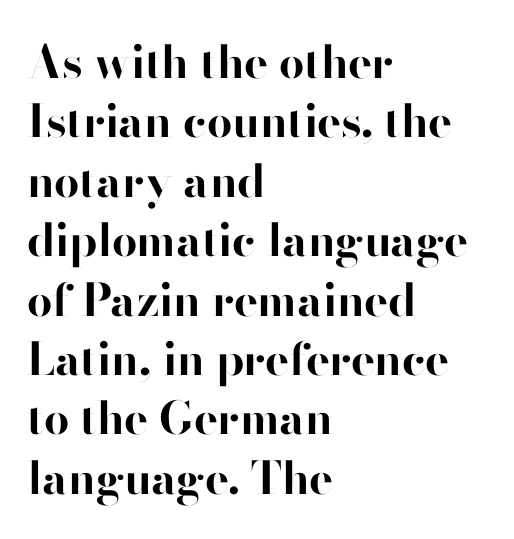
{"serif": "no", "italic": "no", "bold": "yes", "weight": "bold", "width": "normal", "stroke_contrast": "high", "x_height": "small", "monospaced": "no", "underline": "no", "align": "left", "line_spacing": "normal", "line_spacing_ratio": 1.32, "letter_spacing": "normal", "letter_spacing_em": 0.0, "glyph_px": 45}
